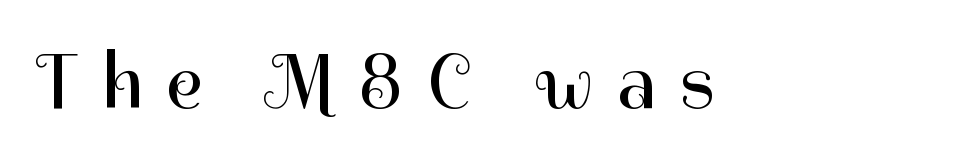
{"serif": "no", "italic": "no", "bold": "no", "weight": "regular", "width": "normal", "stroke_contrast": "high", "x_height": "medium", "monospaced": "no", "underline": "no", "letter_spacing": "wide", "letter_spacing_em": 0.31, "glyph_px": 77}
